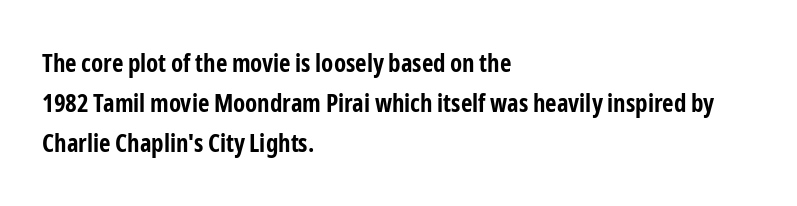
Tracking value appears to be zero — textbook default spacing. The text block is weighted toward the left margin, trailing off unevenly rightward. Posture: straight, roman, zero tilt. Regarding leading, the lines here are spaced in the standard way. Honestly, there is no underline to notice here at all. Thick stems and heavy bowls — unmistakably bold.
